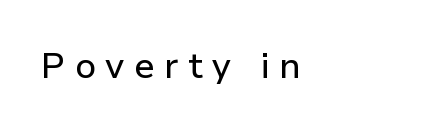
{"serif": "no", "italic": "no", "width": "normal", "stroke_contrast": "low", "x_height": "medium", "monospaced": "no", "underline": "no", "align": "left", "letter_spacing": "wide", "letter_spacing_em": 0.27, "glyph_px": 36}
